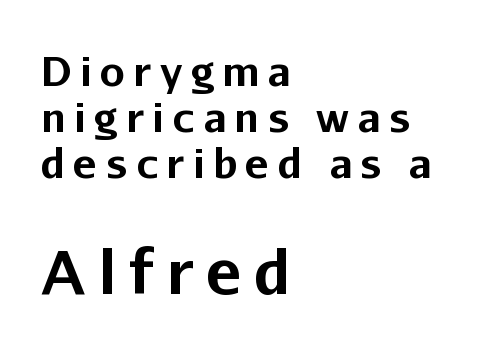
{"serif": "no", "italic": "no", "bold": "yes", "weight": "bold", "width": "normal", "stroke_contrast": "low", "x_height": "medium", "monospaced": "no", "underline": "no", "align": "left", "line_spacing": "tight", "line_spacing_ratio": 1.15, "letter_spacing": "wide", "letter_spacing_em": 0.21, "larger_block": "second", "size_ratio": 1.5, "glyph_px": 60}
